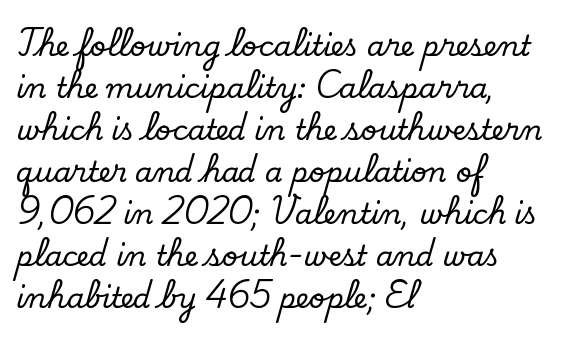
{"serif": "yes", "width": "normal", "stroke_contrast": "low", "x_height": "small", "monospaced": "no", "underline": "no", "align": "left", "line_spacing": "normal", "line_spacing_ratio": 1.5, "letter_spacing": "normal", "letter_spacing_em": 0.0, "glyph_px": 28}
